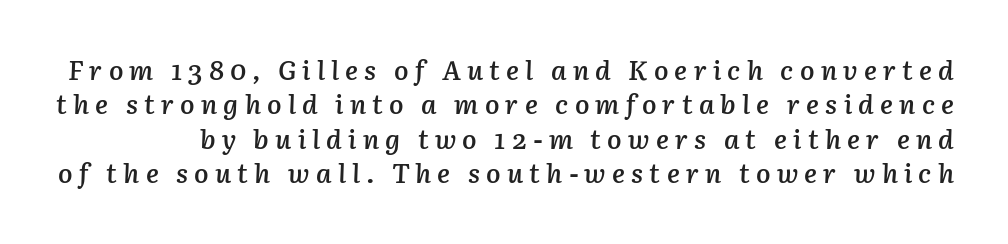
The image shows 27 px text type, italic (leaning right); set normal line spacing (1.27x), unusually wide letter spacing (+0.23 em), not underlined.
